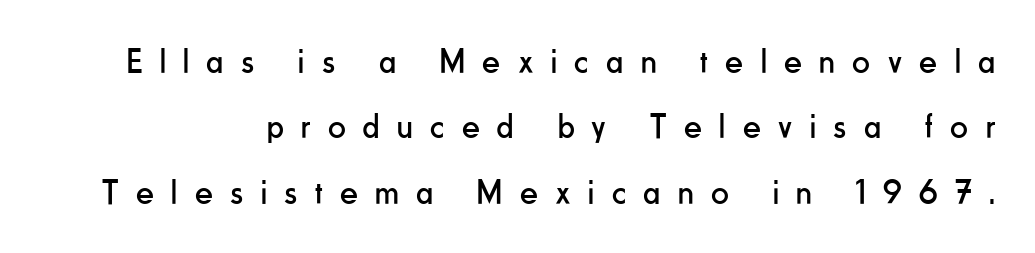
The horizontal fit of the characters is loose and conspicuously gappy. The rendering uses natural spacing where letterforms have individual widths. The typeface has the unassuming heft of standard copy or less. Italic? Not at all — the glyphs are vertical. The zone under the glyphs is completely vacant. Are there feet on the stems? There aren't — it's a sans.
